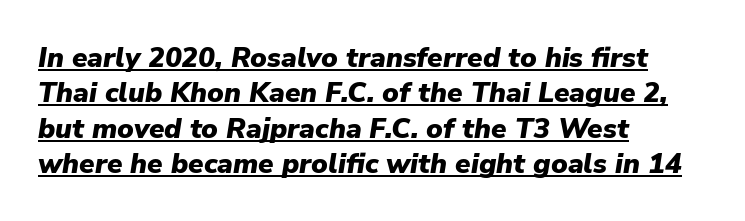
Q: Is the text bold? A: Yes.
Q: Is the text italic (slanted)? A: Yes, it leans right by about 9 degrees.
Q: Is the text underlined? A: Yes.
Q: How is the paragraph aligned? A: Left-aligned.
Q: Is the spacing between letters normal or unusually wide? A: Normal.
Q: Is the spacing between lines tight, normal or loose? A: Normal.
Q: Width (condensed, normal, or wide)? A: Normal.
Q: Stroke contrast? A: Low.
Q: x-height? A: Medium.
Q: Monospaced? A: No.
